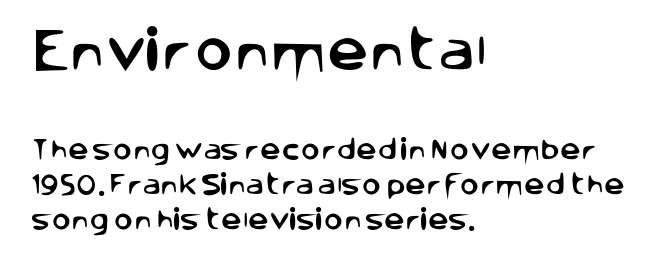
The image shows 46 px sans-serif type, upright; set left-aligned, normal line spacing (1.54x), normal letter spacing, not underlined; the first (top) block is 2.0x larger; low stroke contrast and a large x-height.
